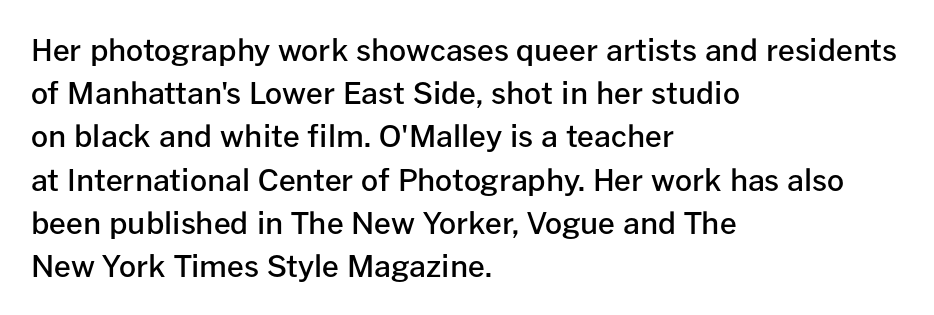
Unmarked baselines from the first word to the last. Proportional: the letters do not fall into vertical columns. Quick note: interline space is typical. The type family on display is of the sans-serif kind. The tracking reads as untouched default to a designer's eye.
